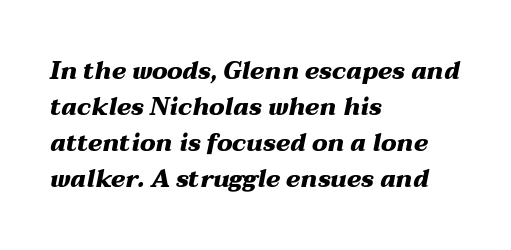
The zone under the glyphs is completely vacant. A full-strength bold gives these letters their thick strokes. Compared with ordinary roman type, these characters are visibly tilted. Compared with typical paragraphs, the rows here are spaced about the same. All the whitespace from short lines collects on the right. Spacing between characters is what you'd get straight out of the box.
